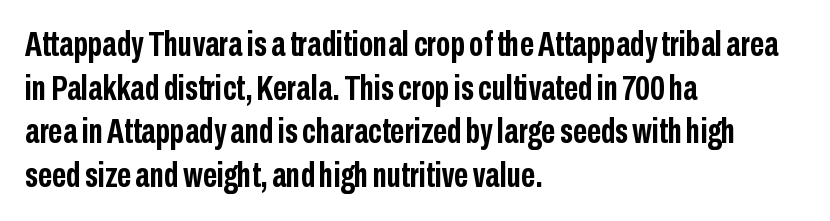
A typesetter would call this proportional, since set widths differ per character. How heavy is the stroke? Heavy — this is a bold. The letters stand upright; this is a roman face. Teacher's note: observe the even left margin — that is flush-left alignment.
